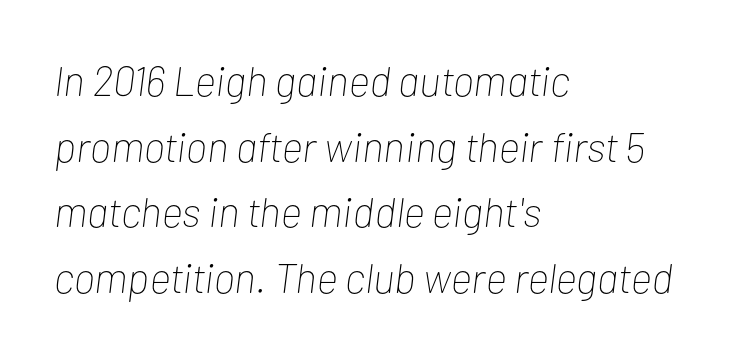
The image shows 42 px thin, condensed type, italic (leaning right); set left-aligned, normal line spacing (1.56x), normal letter spacing, not underlined; low stroke contrast and a medium x-height.
